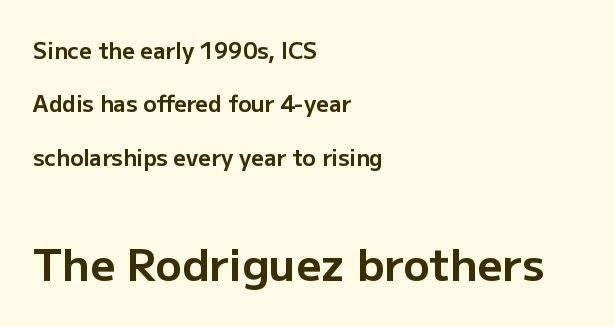
The block of text is sparse from top to bottom, with ample space between rows. Character widths vary here, with narrow letters taking less room than wide ones. Just letters on the line, the space beneath them empty. Nothing unusual about the tracking: characters are spaced as the font intends. The characters look thick and weighty, a clear bold.
